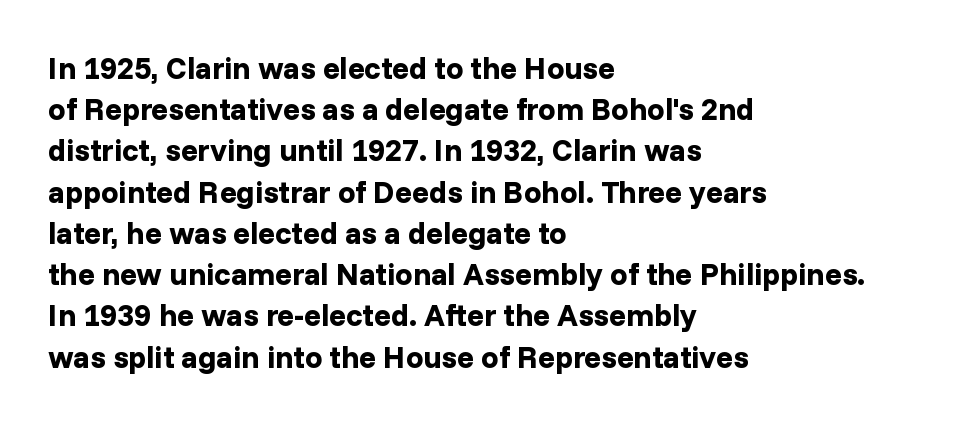
These lines carry a lot of weight — the face is fully bold. All the whitespace from short lines collects on the right. Normally led — the rows are evenly, conventionally spaced. This rendering features lettering with no underline. These lines are rendered in a variable-pitch font.
